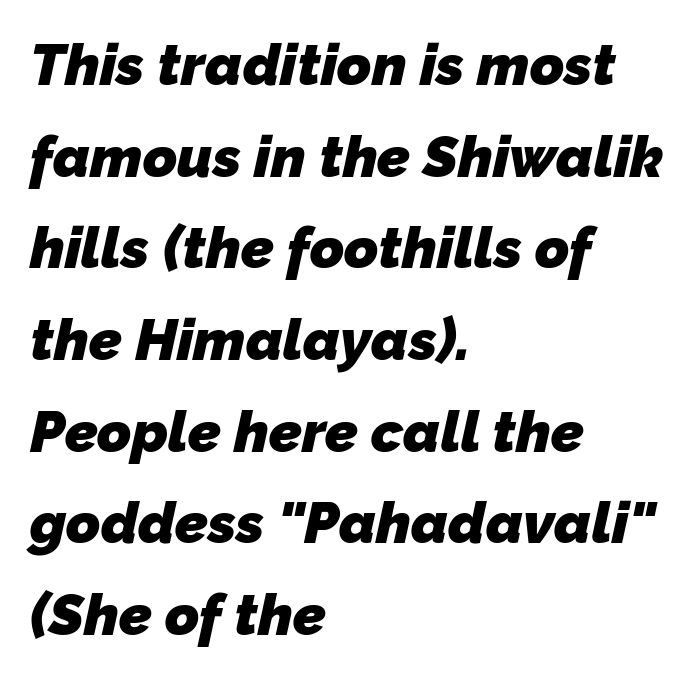
The image shows 58 px heavy sans-serif type; set left-aligned, normal line spacing (1.58x), normal letter spacing, not underlined; low stroke contrast and a medium x-height.
